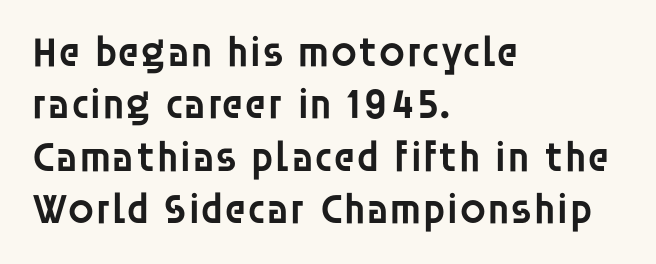
The image shows 43 px semibold sans-serif type, upright; set left-aligned, line spacing 1.22x, normal letter spacing, not underlined; low stroke contrast and a large x-height.
